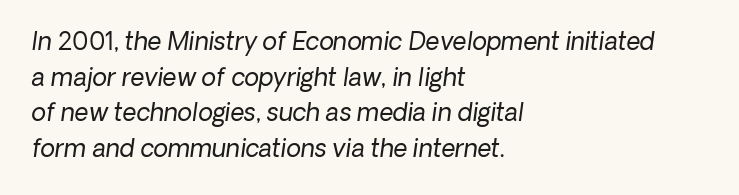
The image shows 24 px text type; set left-aligned, normal line spacing (1.48x), normal letter spacing, not underlined.
